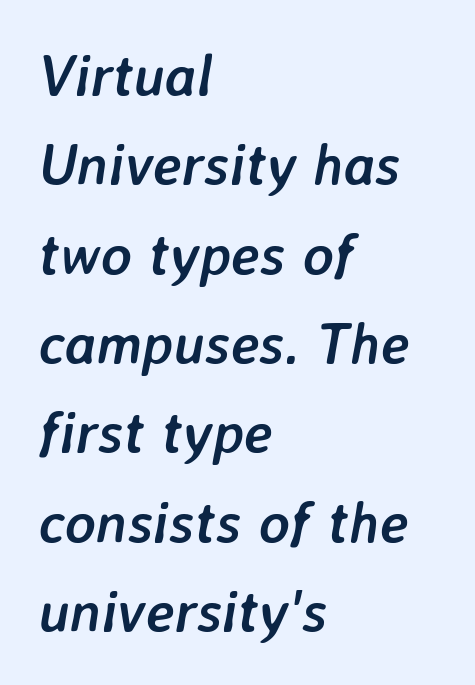
Q: Is the text bold? A: Yes.
Q: Is the text italic (slanted)? A: Yes, it leans right by about 7 degrees.
Q: Is the text underlined? A: No.
Q: How is the paragraph aligned? A: Left-aligned.
Q: Is the spacing between letters normal or unusually wide? A: Normal.
Q: Is the spacing between lines tight, normal or loose? A: Normal.
Q: Width (condensed, normal, or wide)? A: Normal.
Q: Stroke contrast? A: Low.
Q: x-height? A: Medium.
Q: Monospaced? A: No.
